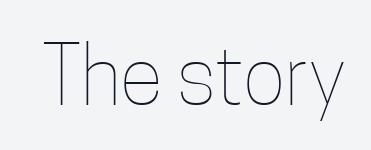
Q: Is the text bold? A: No.
Q: Is the text italic (slanted)? A: No, it is upright.
Q: Is the text underlined? A: No.
Q: Is the spacing between letters normal or unusually wide? A: Normal.
Q: Width (condensed, normal, or wide)? A: Condensed.
Q: Stroke contrast? A: Low.
Q: x-height? A: Medium.
Q: Monospaced? A: No.
